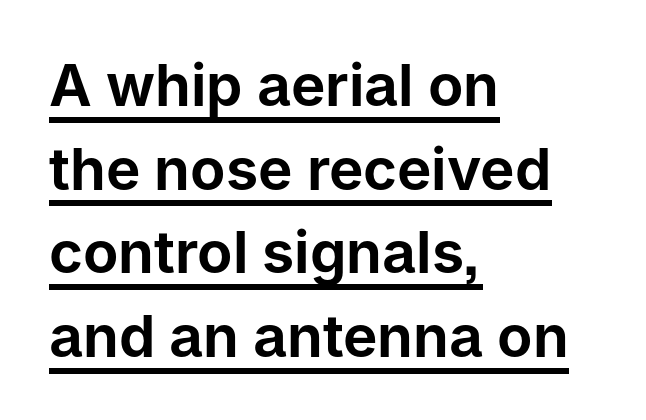
{"serif": "no", "italic": "no", "width": "normal", "stroke_contrast": "low", "x_height": "medium", "monospaced": "no", "underline": "yes", "align": "left", "line_spacing": "normal", "line_spacing_ratio": 1.44, "letter_spacing": "normal", "letter_spacing_em": 0.0, "glyph_px": 58}
